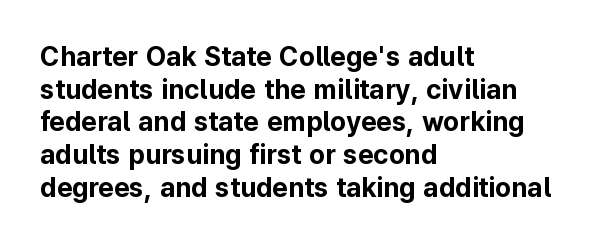
Q: Is the text bold? A: Yes.
Q: Is the text italic (slanted)? A: No, it is upright.
Q: Is the text underlined? A: No.
Q: How is the paragraph aligned? A: Left-aligned.
Q: Is the spacing between letters normal or unusually wide? A: Normal.
